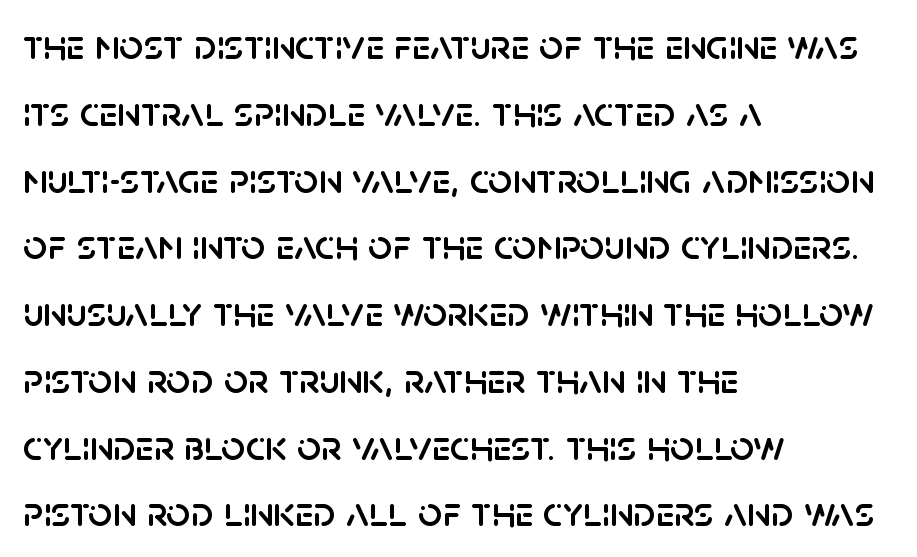
Q: Is the text italic (slanted)? A: No, it is upright.
Q: Is the typeface a serif or a sans-serif typeface? A: Sans-serif.
Q: Is the text underlined? A: No.
Q: How is the paragraph aligned? A: Left-aligned.
Q: Is the spacing between letters normal or unusually wide? A: Normal.
Q: Is the spacing between lines tight, normal or loose? A: Normal.
Q: Width (condensed, normal, or wide)? A: Normal.
Q: Stroke contrast? A: Low.
Q: x-height? A: Large.
Q: Monospaced? A: No.
